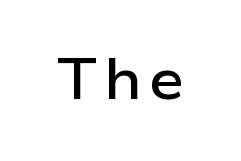
{"serif": "no", "italic": "no", "bold": "semi", "weight": "semibold", "width": "wide", "stroke_contrast": "low", "x_height": "medium", "monospaced": "no", "underline": "no", "glyph_px": 57}
